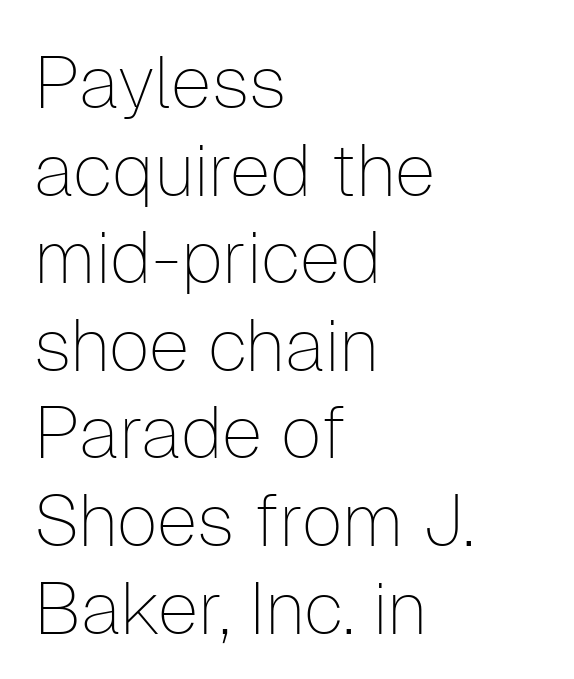
Q: Is the text bold? A: No.
Q: Is the text italic (slanted)? A: No, it is upright.
Q: Is the typeface a serif or a sans-serif typeface? A: Sans-serif.
Q: Is the text underlined? A: No.
Q: How is the paragraph aligned? A: Left-aligned.
Q: Is the spacing between letters normal or unusually wide? A: Normal.
Q: Width (condensed, normal, or wide)? A: Normal.
Q: Stroke contrast? A: Low.
Q: x-height? A: Medium.
Q: Monospaced? A: No.
